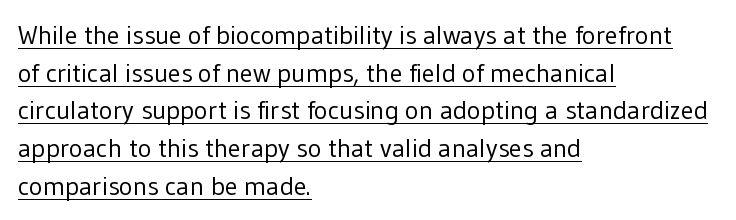
Line beginnings align vertically; line endings do not. What's the leading like? Ordinary, nothing unusual. The face used here is rendered with its standard letterfit. Caption: lettering with a line underneath. Notice how the stems are strictly vertical — no italics here.
